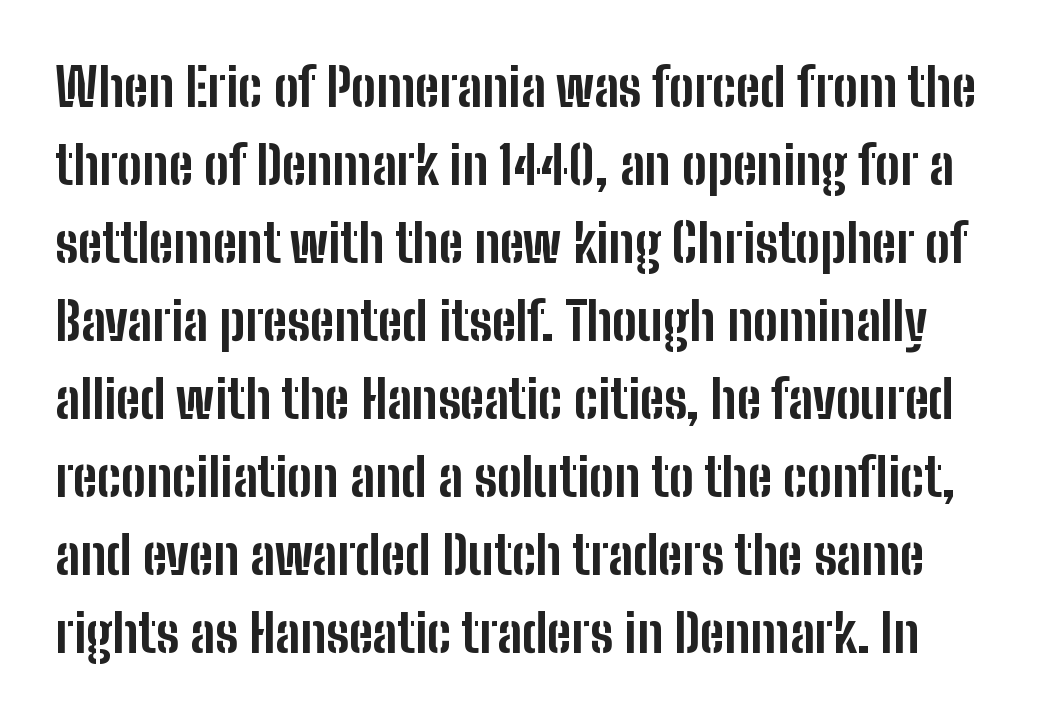
To sum up the face: it is a sans, with no serifs. Caption: bold face, heavy strokes. This sample has the flowing, uneven cadence of proportional lettering. Style check: upright.
